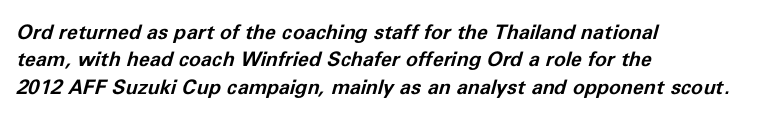
Set as a true bold cut, around the 700 mark. Quick note: italic. Reading down the block, your eye returns to a fixed left position each line. Just letters on the line, the space beneath them empty.
